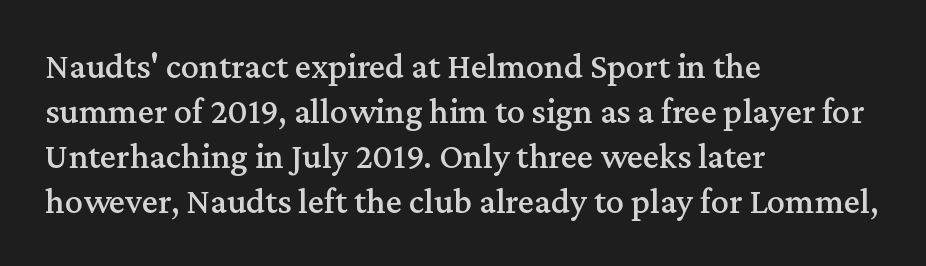
Observe the ordinary spacing: letters are neighbours, not strangers. The zone under the glyphs is completely vacant. Vertical strokes here are truly vertical. These lines are set flush left with a ragged right edge. Leading matches the norm, producing a regular column. A serif font was chosen for this passage.
